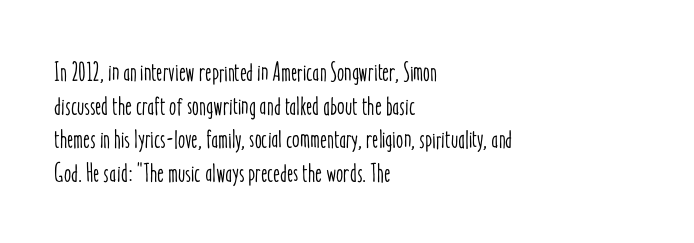
The zone under the glyphs is completely vacant. Line starts are locked; line ends wander. Look at the tracking — it's just the regular setting, nothing added. Horizontal bands of white between lines are of average thickness.
